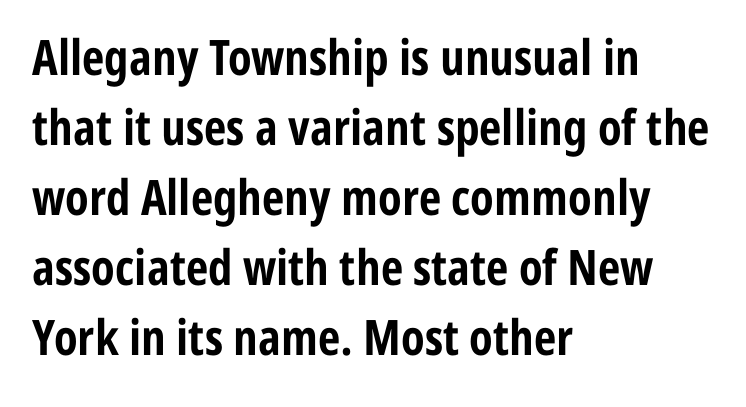
Q: Is the text bold? A: Yes.
Q: Is the text italic (slanted)? A: No, it is upright.
Q: Is the typeface a serif or a sans-serif typeface? A: Sans-serif.
Q: Is the text underlined? A: No.
Q: How is the paragraph aligned? A: Left-aligned.
Q: Is the spacing between letters normal or unusually wide? A: Normal.
Q: Is the spacing between lines tight, normal or loose? A: Normal.
Q: Width (condensed, normal, or wide)? A: Condensed.
Q: Stroke contrast? A: Low.
Q: x-height? A: Medium.
Q: Monospaced? A: No.
